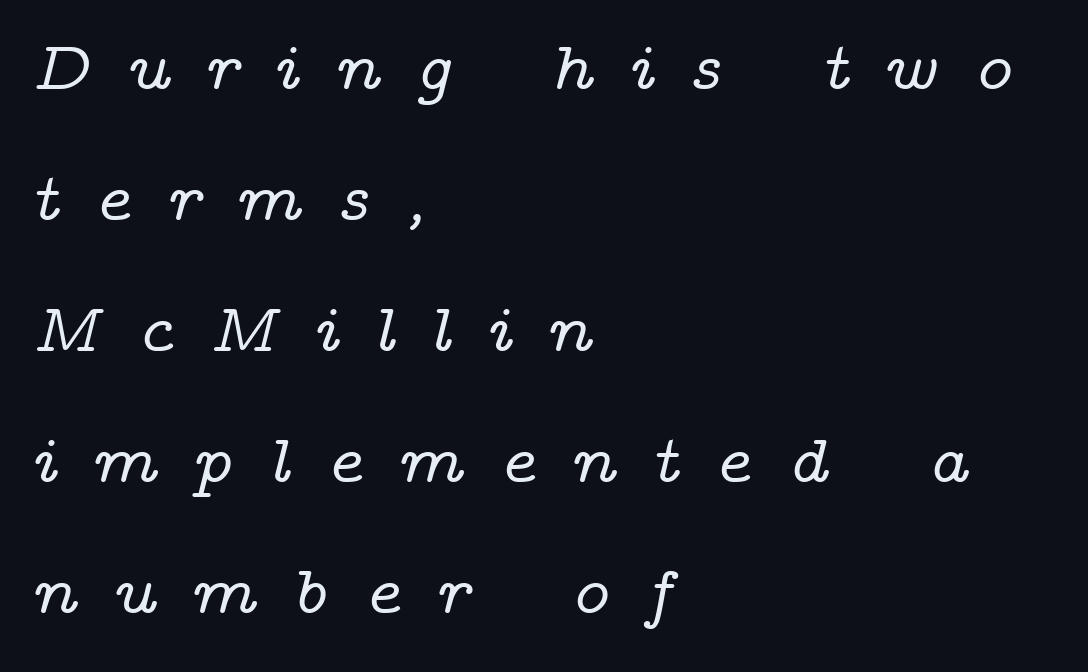
A student would call this left alignment; a typographer would say flush left, rag right. Are there feet on the stems? There are — it's a serif. The letters advance in unequal steps, a hallmark of proportional type. Students, note that the glyphs here are deliberately spaced far apart. Baseline-to-baseline distance is far greater than the letter height.
